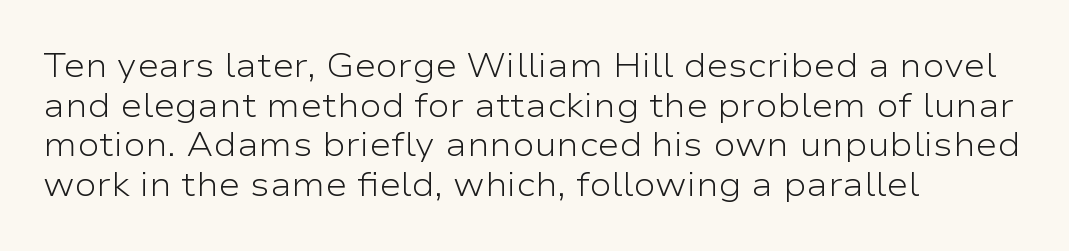
Q: Is the text bold? A: No.
Q: Is the text italic (slanted)? A: No, it is upright.
Q: Is the typeface a serif or a sans-serif typeface? A: Sans-serif.
Q: Is the text underlined? A: No.
Q: How is the paragraph aligned? A: Left-aligned.
Q: Is the spacing between letters normal or unusually wide? A: Normal.
Q: Width (condensed, normal, or wide)? A: Wide.
Q: Stroke contrast? A: Low.
Q: x-height? A: Medium.
Q: Monospaced? A: No.
